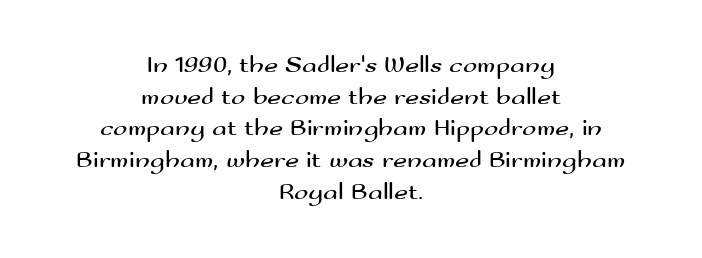
{"italic": "no", "bold": "no", "underline": "no", "align": "center", "line_spacing": "normal", "line_spacing_ratio": 1.32, "letter_spacing": "normal", "letter_spacing_em": 0.0, "glyph_px": 24}
